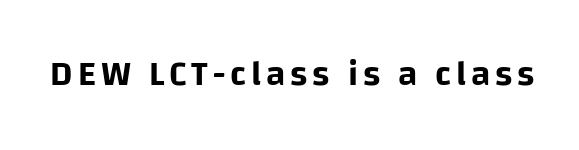
The image shows 35 px sans-serif type, upright; set not underlined; low stroke contrast and a large x-height.
